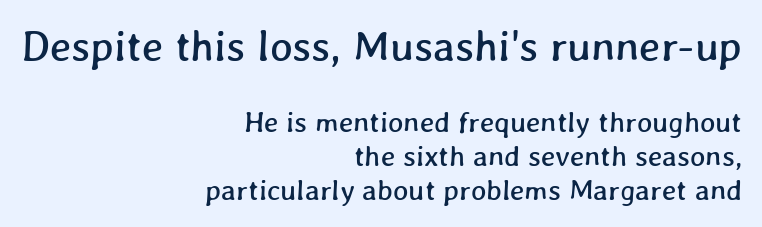
{"width": "normal", "stroke_contrast": "low", "x_height": "medium", "monospaced": "no", "underline": "no", "align": "right", "line_spacing_ratio": 1.16, "letter_spacing": "normal", "letter_spacing_em": 0.0, "larger_block": "first", "size_ratio": 1.48, "glyph_px": 43}
